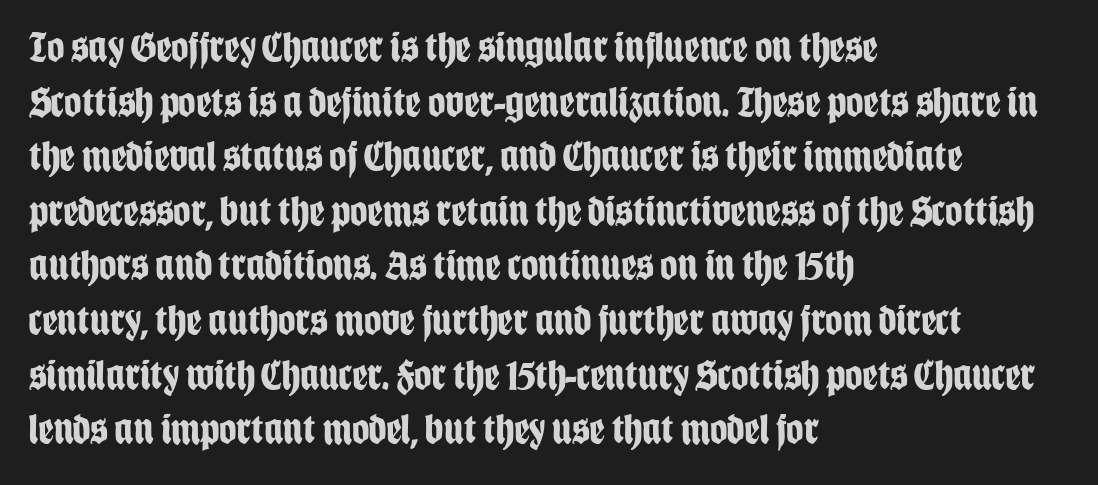
The image shows 43 px bold, condensed sans-serif type, upright; set left-aligned, normal line spacing (1.27x), normal letter spacing, not underlined; low stroke contrast and a large x-height.
